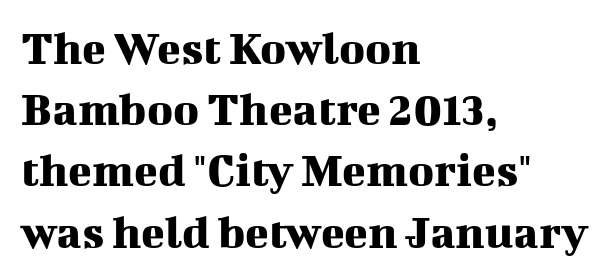
Q: Is the text italic (slanted)? A: No, it is upright.
Q: Is the typeface a serif or a sans-serif typeface? A: Serif.
Q: Is the text underlined? A: No.
Q: How is the paragraph aligned? A: Left-aligned.
Q: Is the spacing between letters normal or unusually wide? A: Normal.
Q: Is the spacing between lines tight, normal or loose? A: Normal.
Q: Width (condensed, normal, or wide)? A: Normal.
Q: Stroke contrast? A: Medium.
Q: x-height? A: Medium.
Q: Monospaced? A: No.
